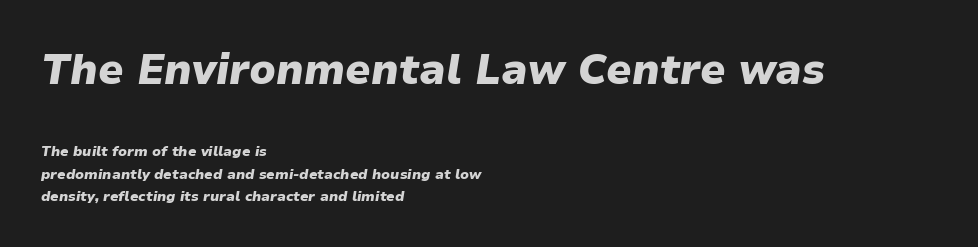
Notice how descenders clear the ascenders below comfortably — that's standard leading. Think of a printed novel: that variable character pitch is what you see here. Caption: multi-line text, flush left, ragged right. Thick stems and heavy bowls — unmistakably bold. The glyphs are unaccompanied by any horizontal stroke below them.
